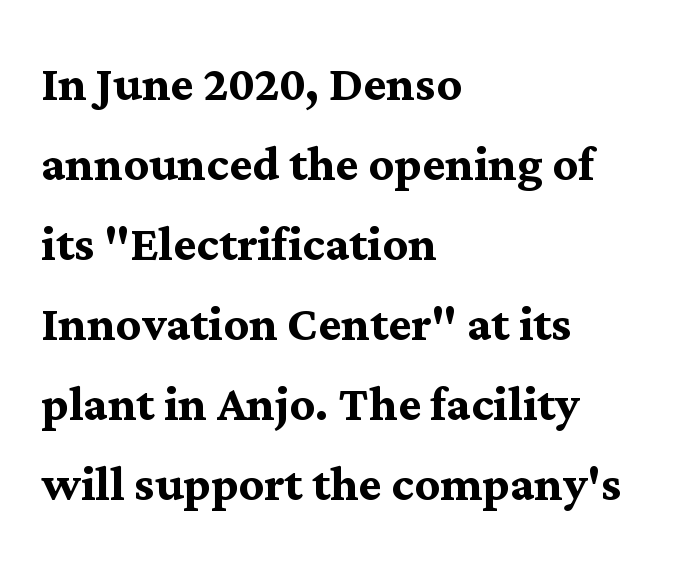
The image shows 62 px semibold serif type, upright; set left-aligned, normal line spacing (1.29x), normal letter spacing, not underlined; medium stroke contrast and a medium x-height.
